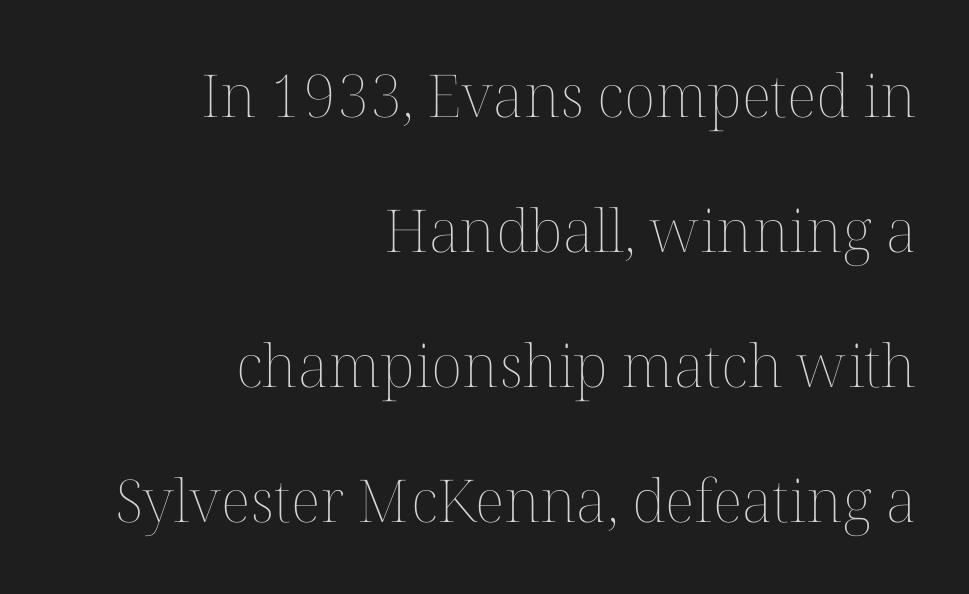
{"italic": "no", "bold": "no", "weight": "thin", "width": "normal", "stroke_contrast": "medium", "x_height": "medium", "monospaced": "no", "underline": "no", "align": "right", "line_spacing": "loose", "line_spacing_ratio": 2.29, "letter_spacing": "normal", "letter_spacing_em": 0.0, "glyph_px": 59}
